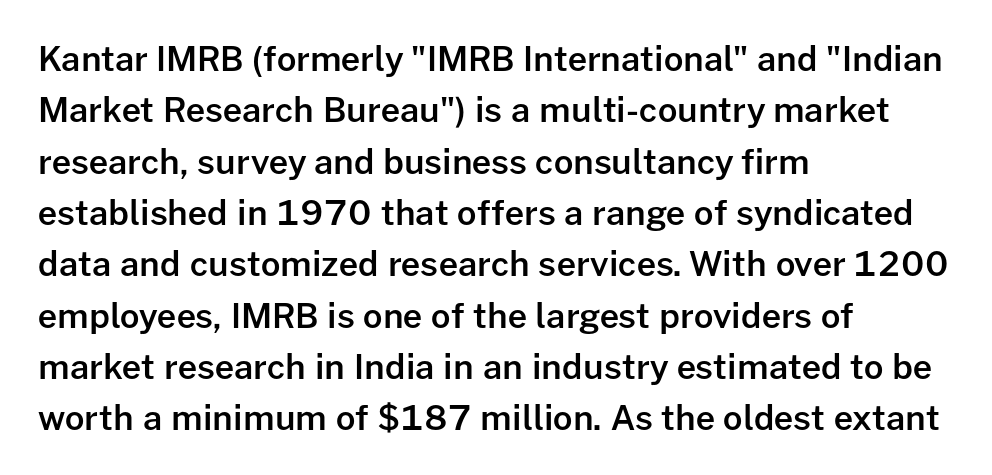
You could not count columns in this text — the font is proportionally spaced. The foot of each line stays bare and open. Inter-character spacing is left at the font's built-in metrics. Style check: upright. These words are printed semibold, heavier than regular yet not bold. A typesetter would call this leading conventional body-copy spacing.
